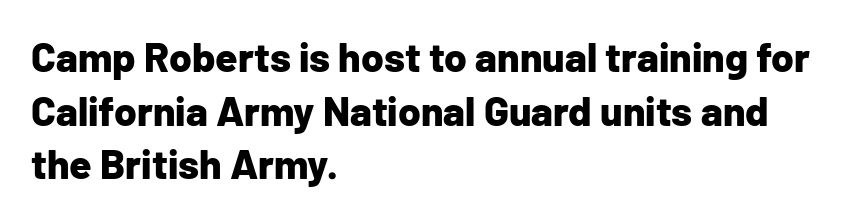
The image shows 41 px bold sans-serif type, upright; set left-aligned, normal line spacing (1.31x), normal letter spacing, not underlined; low stroke contrast and a medium x-height.
